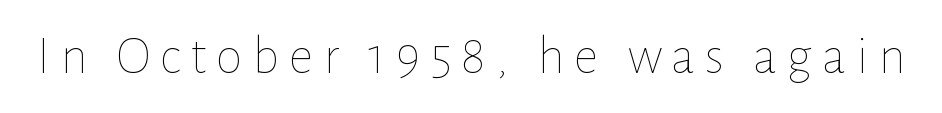
The image shows 54 px thin type, upright; set not underlined; low stroke contrast and a medium x-height.
